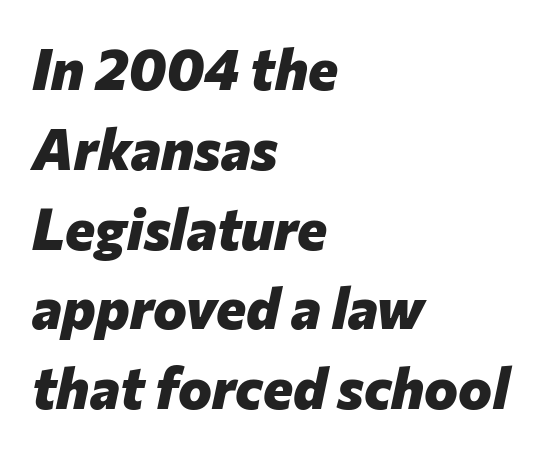
Q: Is the text bold? A: Yes.
Q: Is the text italic (slanted)? A: Yes, it leans right by about 12 degrees.
Q: Is the text underlined? A: No.
Q: How is the paragraph aligned? A: Left-aligned.
Q: Is the spacing between letters normal or unusually wide? A: Normal.
Q: Is the spacing between lines tight, normal or loose? A: Normal.
Q: Width (condensed, normal, or wide)? A: Normal.
Q: Stroke contrast? A: Low.
Q: x-height? A: Medium.
Q: Monospaced? A: No.
